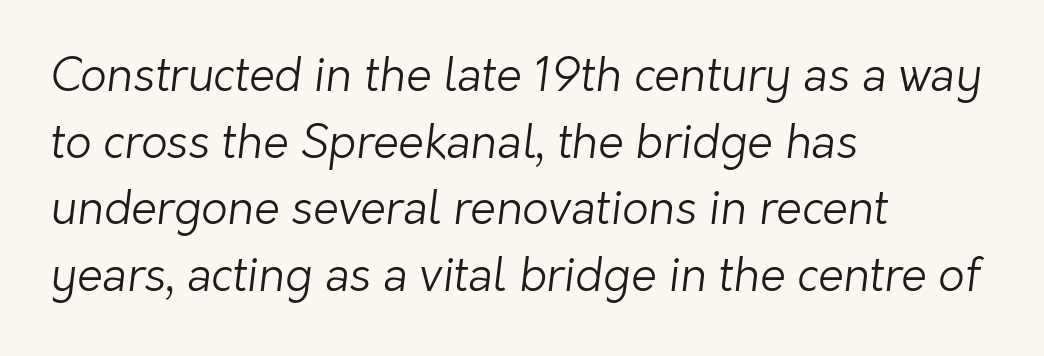
Is there much room between lines? A standard amount, neither cramped nor airy. Anything drawn beneath the words? Only blank space. The typesetter chose a ragged-right arrangement here. Characters follow at the spacing the type designer built in. These lines are rendered in a variable-pitch font. Serif or sans? Sans — the stroke terminals are bare.
